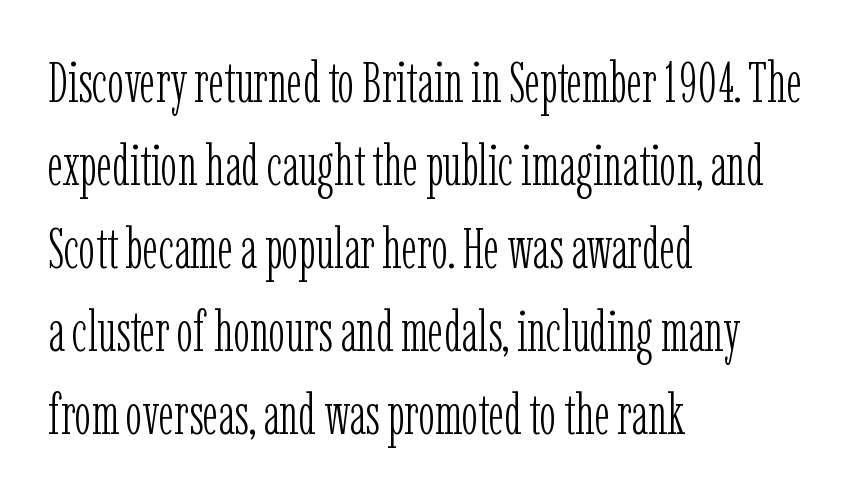
Q: Is the text bold? A: No.
Q: Is the text italic (slanted)? A: No, it is upright.
Q: Is the typeface a serif or a sans-serif typeface? A: Serif.
Q: Is the text underlined? A: No.
Q: How is the paragraph aligned? A: Left-aligned.
Q: Is the spacing between letters normal or unusually wide? A: Normal.
Q: Is the spacing between lines tight, normal or loose? A: Normal.
Q: Width (condensed, normal, or wide)? A: Condensed.
Q: Stroke contrast? A: Low.
Q: x-height? A: Medium.
Q: Monospaced? A: No.
